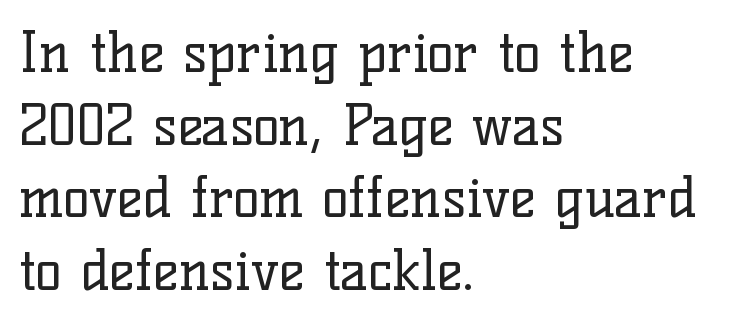
This sample keeps an unexceptional amount of space between lines. Regarding serifs, this sample has them. The foot of each line stays bare and open. The lettering holds an erect, upright posture throughout. Here the designer chose a conventional face with non-uniform glyph widths.
